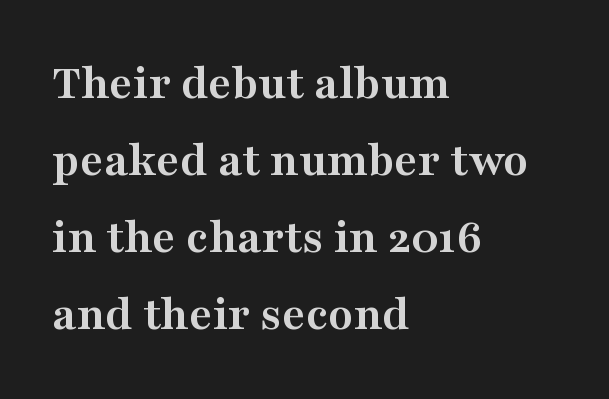
The image shows 51 px semibold, wide serif type, upright; set left-aligned, normal line spacing (1.51x), normal letter spacing, not underlined; medium stroke contrast and a medium x-height.
